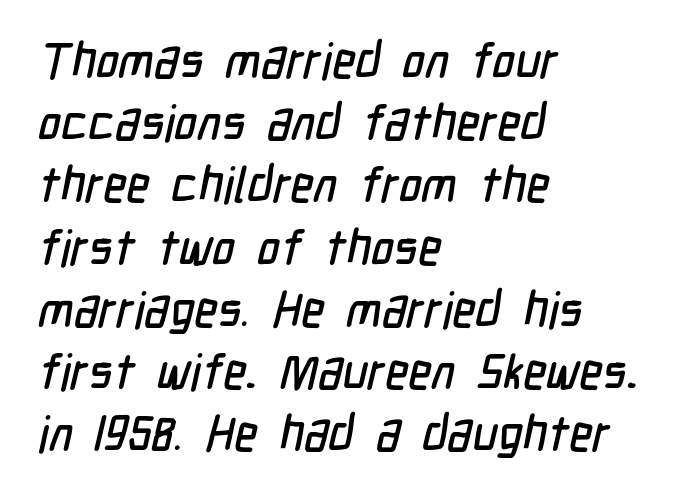
Q: Is the typeface a serif or a sans-serif typeface? A: Sans-serif.
Q: Is the text underlined? A: No.
Q: How is the paragraph aligned? A: Left-aligned.
Q: Is the spacing between letters normal or unusually wide? A: Normal.
Q: Is the spacing between lines tight, normal or loose? A: Normal.
Q: Width (condensed, normal, or wide)? A: Condensed.
Q: Stroke contrast? A: Low.
Q: x-height? A: Medium.
Q: Monospaced? A: No.
